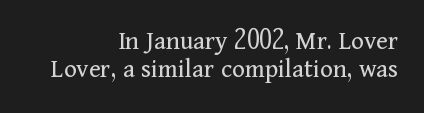
Q: Is the text bold? A: No.
Q: Is the text italic (slanted)? A: No, it is upright.
Q: Is the text underlined? A: No.
Q: How is the paragraph aligned? A: Right-aligned.
Q: Is the spacing between letters normal or unusually wide? A: Normal.
Q: Is the spacing between lines tight, normal or loose? A: Tight.
